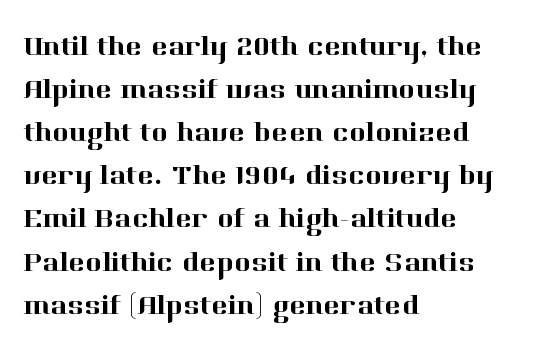
Do the characters align in a grid? No, the font is proportional. Italic? Not at all — the glyphs are vertical. The compositor pushed each line to the left boundary. Little horizontal feet cap the strokes, marking this as serif type. The lines sit at an ordinary, default distance from one another. The face used here is rendered with its standard letterfit.
